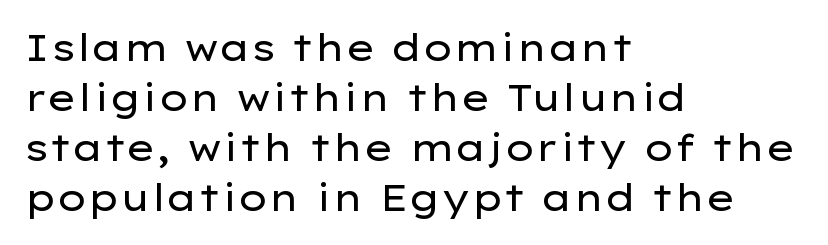
Do the characters align in a grid? No, the font is proportional. The letterforms sit at book weight or below. Students, observe: this is what conventionally led text looks like. The designer went with a sans here, leaving each stem footless. The type sits square on the baseline with zero lean.
